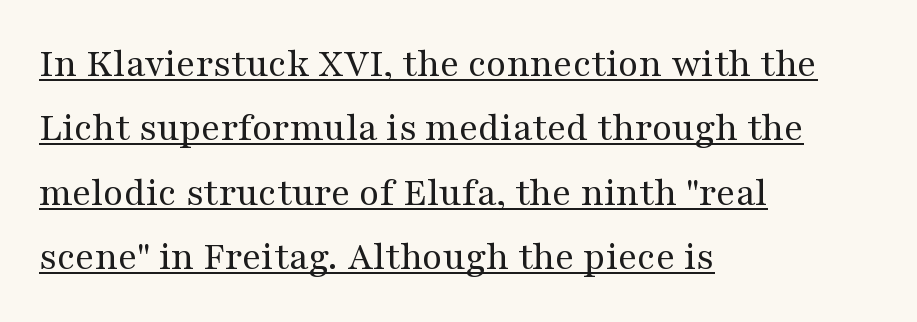
{"serif": "yes", "italic": "no", "bold": "no", "weight": "regular", "width": "wide", "stroke_contrast": "medium", "x_height": "medium", "monospaced": "no", "underline": "yes", "align": "left", "line_spacing": "normal", "line_spacing_ratio": 1.57, "letter_spacing": "normal", "letter_spacing_em": 0.0, "glyph_px": 41}
